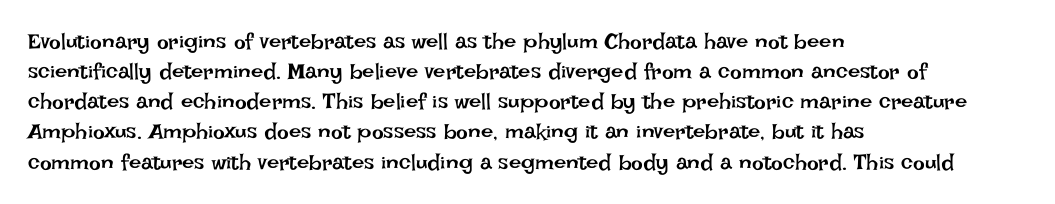
The image shows 22 px text type, upright; set left-aligned, normal line spacing (1.37x), normal letter spacing, not underlined.
